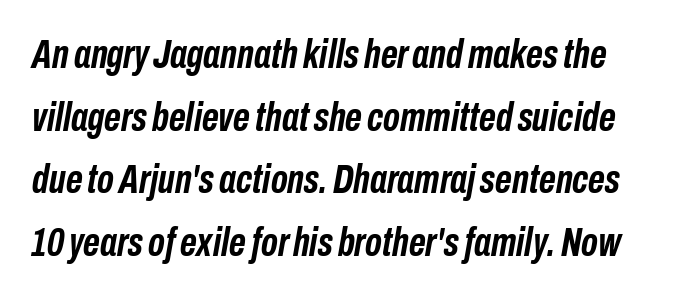
{"italic": "yes", "lean": "right", "slant_degrees": 10, "bold": "yes", "weight": "semibold", "width": "condensed", "stroke_contrast": "low", "x_height": "medium", "monospaced": "no", "underline": "no", "line_spacing": "normal", "line_spacing_ratio": 1.53, "letter_spacing": "normal", "letter_spacing_em": 0.0, "glyph_px": 41}
